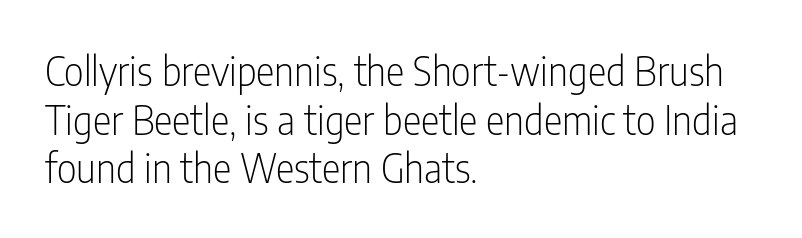
The image shows 39 px light, condensed sans-serif type, upright; set left-aligned, normal line spacing (1.25x), normal letter spacing, not underlined; low stroke contrast and a medium x-height.
